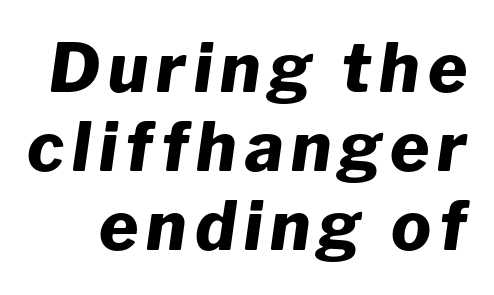
{"italic": "yes", "lean": "right", "slant_degrees": 8, "bold": "yes", "weight": "heavy", "width": "normal", "stroke_contrast": "low", "x_height": "medium", "monospaced": "no", "underline": "no", "line_spacing_ratio": 1.18, "glyph_px": 67}
